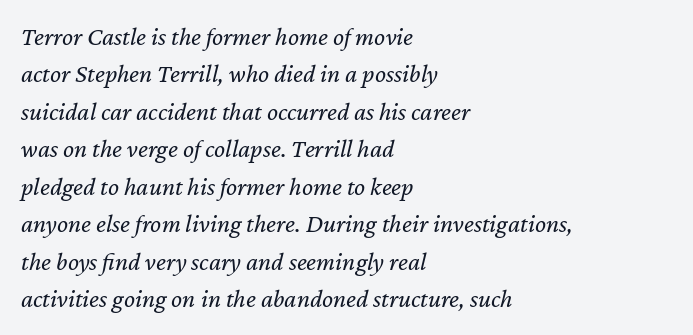
{"italic": "yes", "lean": "right", "slant_degrees": 12, "bold": "no", "underline": "no", "align": "left", "line_spacing": "normal", "line_spacing_ratio": 1.44, "letter_spacing": "normal", "letter_spacing_em": 0.0, "glyph_px": 26}
